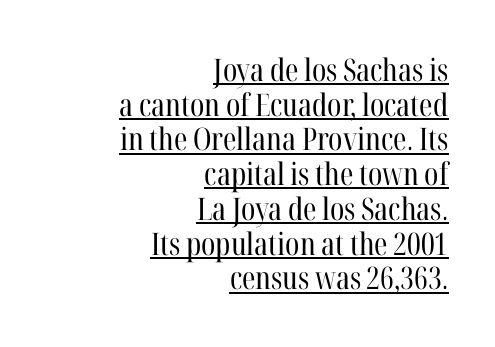
The image shows 31 px regular-weight, condensed serif type, upright; set right-aligned, tight line spacing (1.12x), normal letter spacing, underlined; high stroke contrast and a medium x-height.
